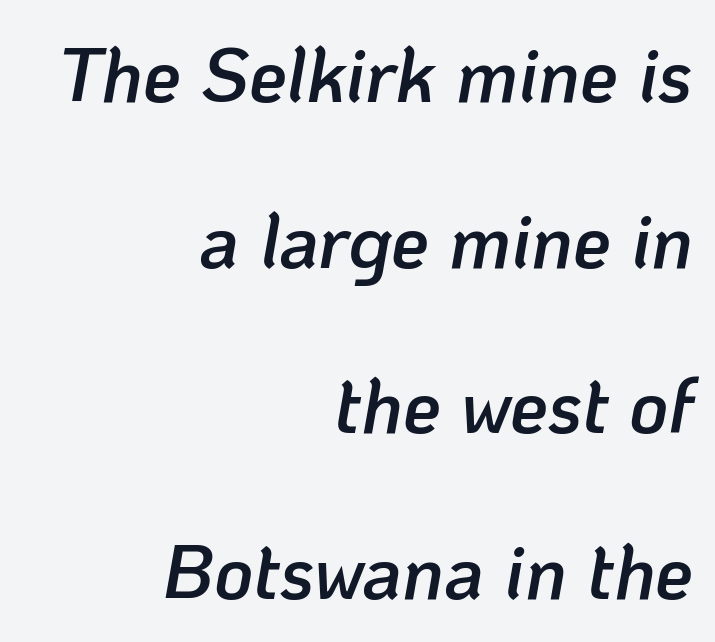
The image shows 76 px semibold type, italic (leaning right); set right-aligned, loose line spacing (2.18x), normal letter spacing, not underlined; low stroke contrast and a medium x-height.
